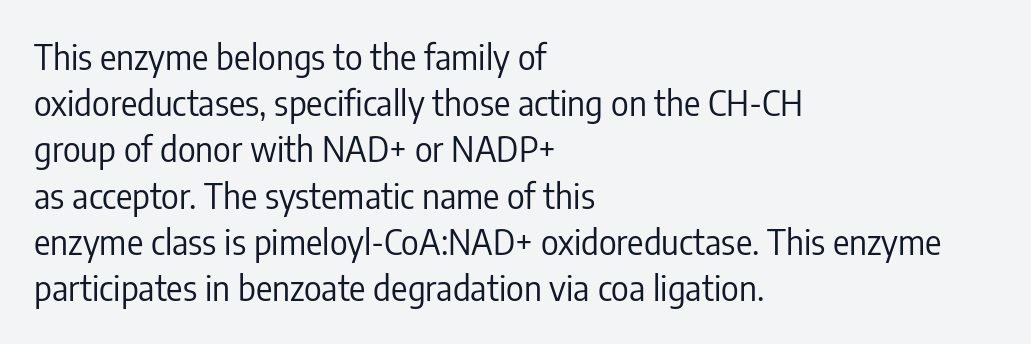
In terms of letterspacing, this is plain default setting. Baseline-to-baseline distance is the conventional proportion of letter height. Does the copy run flush right? No — it runs flush left. Posture: upright roman. This sample uses a sans-serif face.
